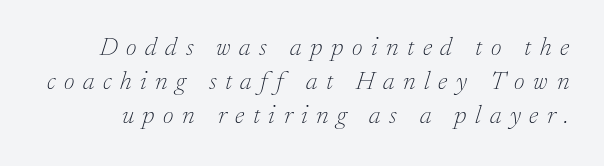
Evenly set lines give the paragraph a standard silhouette. In terms of letterspacing, this is a distinctly airy, spread setting. Only glyphs here, with clear space below each row. The face used here has a pronounced slope to its letters.
